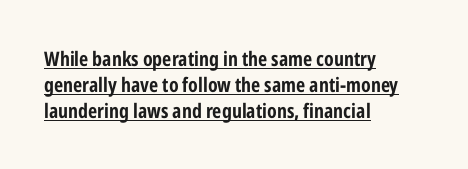
{"italic": "no", "bold": "yes", "underline": "yes", "align": "left", "line_spacing": "normal", "line_spacing_ratio": 1.31, "letter_spacing": "normal", "letter_spacing_em": 0.0, "glyph_px": 20}
